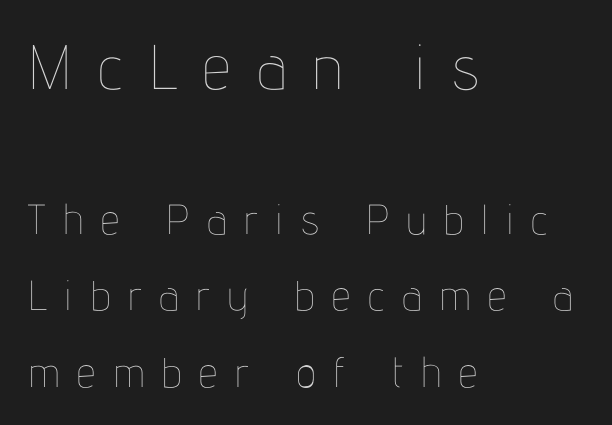
Q: Is the text bold? A: No.
Q: Is the text italic (slanted)? A: No, it is upright.
Q: Is the text underlined? A: No.
Q: How is the paragraph aligned? A: Left-aligned.
Q: Is the spacing between letters normal or unusually wide? A: Unusually wide.
Q: Which block of text is set in a larger size, the first (top) or the second (bottom)? A: The first (top) one.
Q: Width (condensed, normal, or wide)? A: Condensed.
Q: Stroke contrast? A: Low.
Q: x-height? A: Medium.
Q: Monospaced? A: No.
